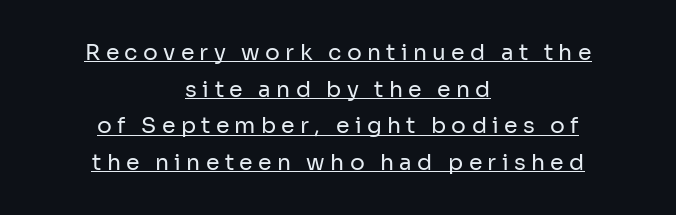
{"italic": "no", "bold": "no", "underline": "yes", "align": "center", "line_spacing": "normal", "line_spacing_ratio": 1.66, "letter_spacing": "wide", "letter_spacing_em": 0.24, "glyph_px": 22}
